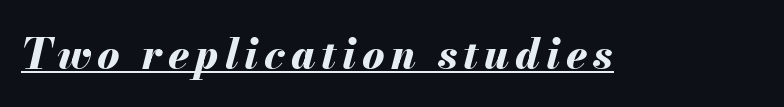
The image shows 42 px bold type, italic (leaning right); set underlined; medium stroke contrast and a small x-height.
